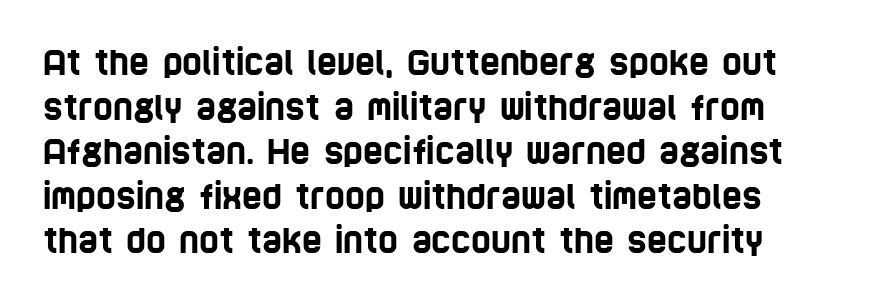
Character widths vary here, with narrow letters taking less room than wide ones. Examine the stroke ends and you'll find no serifs. Baseline-to-baseline distance is the conventional proportion of letter height. Decoration check: the copy has no underline.
